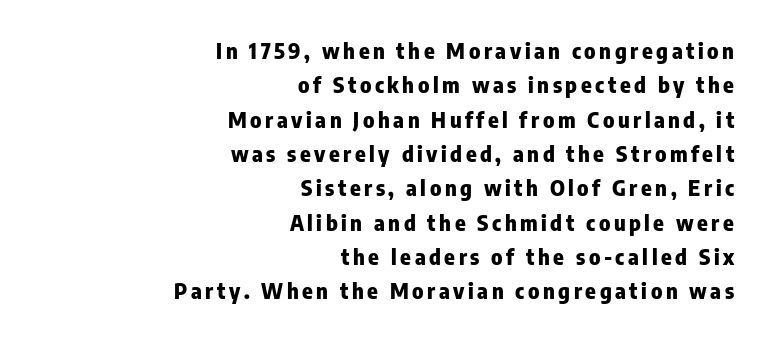
Q: Is the text bold? A: Yes.
Q: Is the text italic (slanted)? A: No, it is upright.
Q: Is the text underlined? A: No.
Q: How is the paragraph aligned? A: Right-aligned.
Q: Is the spacing between lines tight, normal or loose? A: Normal.
